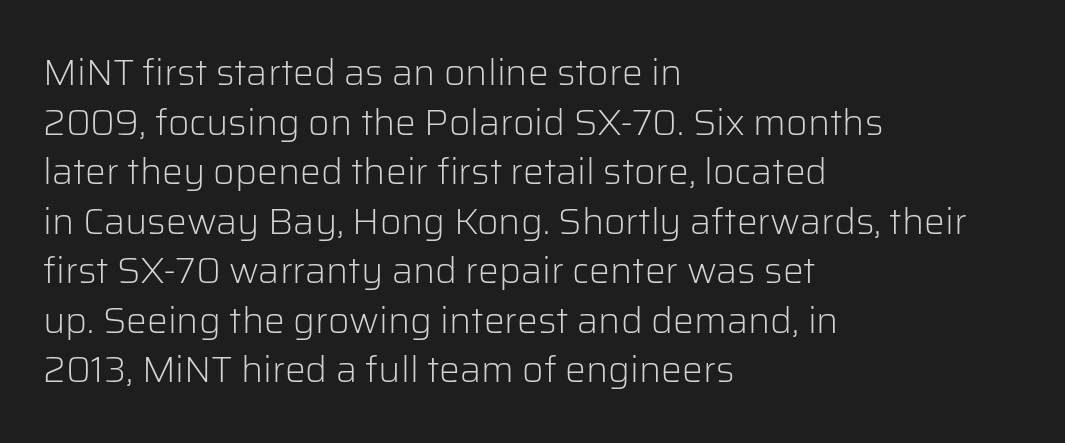
Serifs: no, the terminals of the letterforms are clean. If you drew a line through each stem, it would be perfectly vertical. Each line starts at the same left margin while the right side varies. Successive baselines arrive at the customary interval. The passage shown is typed in a proportional face where columns would drift. Between one letter and the next there's only the usual sliver of space.
